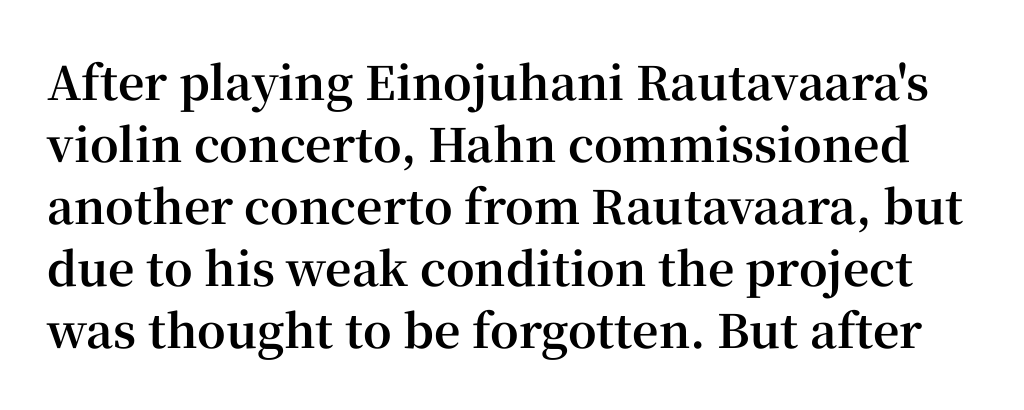
Q: Is the text bold? A: Yes.
Q: Is the text italic (slanted)? A: No, it is upright.
Q: Is the typeface a serif or a sans-serif typeface? A: Serif.
Q: Is the text underlined? A: No.
Q: Is the spacing between letters normal or unusually wide? A: Normal.
Q: Is the spacing between lines tight, normal or loose? A: Normal.
Q: Width (condensed, normal, or wide)? A: Normal.
Q: Stroke contrast? A: High.
Q: x-height? A: Medium.
Q: Monospaced? A: No.
